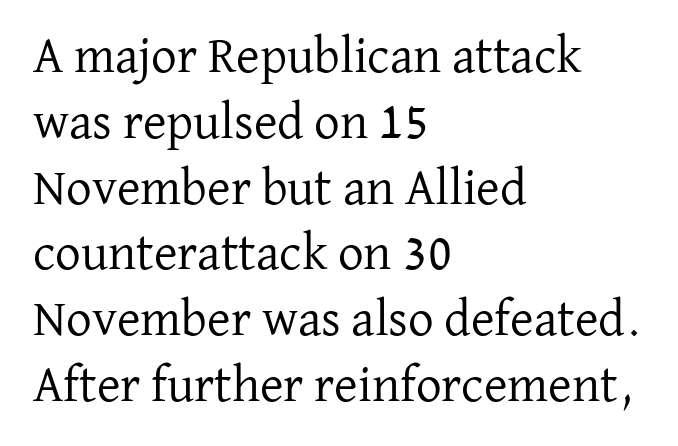
The image shows 51 px regular-weight serif type, upright; set left-aligned, normal line spacing (1.29x), normal letter spacing, not underlined; low stroke contrast and a medium x-height.
